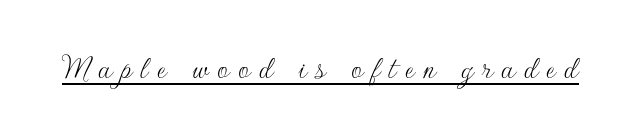
The image shows 34 px thin sans-serif type; set unusually wide letter spacing (+0.26 em), underlined; low stroke contrast and a small x-height.
